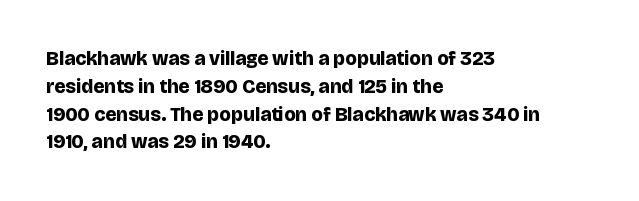
Is there any slant? The stems are plumb. Notice how thick the strokes are: this is what a full bold looks like. The vertical gap from one line to the next is medium. Leftover space on each line is placed entirely after the last word. The zone under the glyphs is completely vacant.
